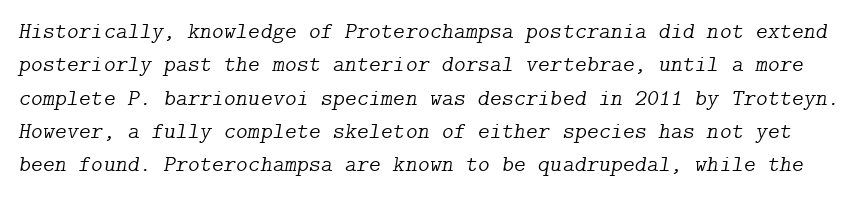
The image shows 23 px text type, italic (leaning right); set normal line spacing (1.45x), normal letter spacing, not underlined.
